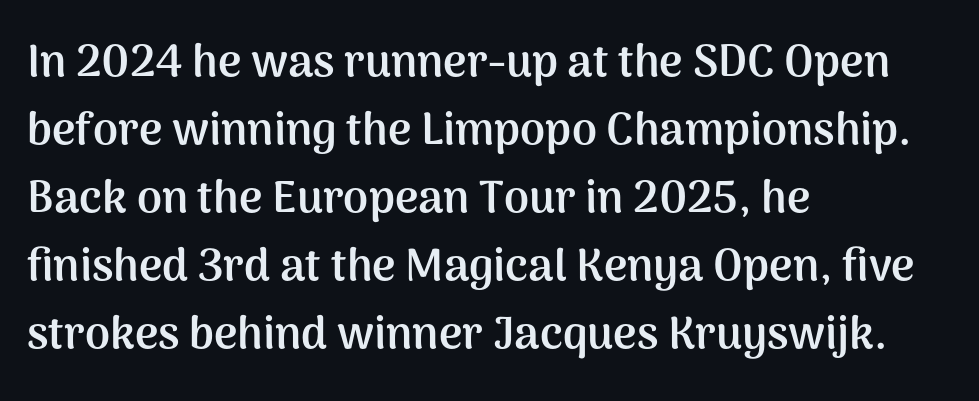
Q: Is the text bold? A: Yes.
Q: Is the text italic (slanted)? A: No, it is upright.
Q: Is the typeface a serif or a sans-serif typeface? A: Sans-serif.
Q: Is the text underlined? A: No.
Q: How is the paragraph aligned? A: Left-aligned.
Q: Is the spacing between letters normal or unusually wide? A: Normal.
Q: Is the spacing between lines tight, normal or loose? A: Normal.
Q: Width (condensed, normal, or wide)? A: Normal.
Q: Stroke contrast? A: Medium.
Q: x-height? A: Medium.
Q: Monospaced? A: No.
